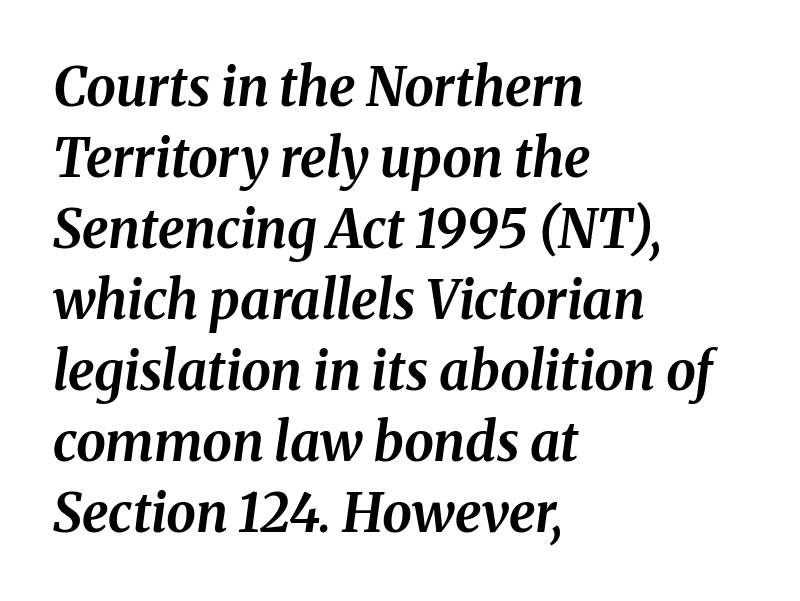
{"italic": "yes", "lean": "right", "slant_degrees": 8, "bold": "yes", "weight": "bold", "width": "normal", "stroke_contrast": "medium", "x_height": "medium", "monospaced": "no", "underline": "no", "align": "left", "line_spacing": "normal", "line_spacing_ratio": 1.34, "letter_spacing": "normal", "letter_spacing_em": 0.0, "glyph_px": 53}
